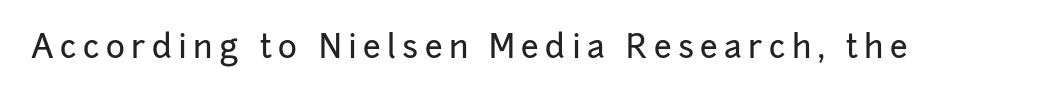
{"serif": "no", "italic": "no", "width": "normal", "stroke_contrast": "low", "x_height": "medium", "monospaced": "no", "underline": "no", "letter_spacing": "wide", "letter_spacing_em": 0.2, "glyph_px": 32}
